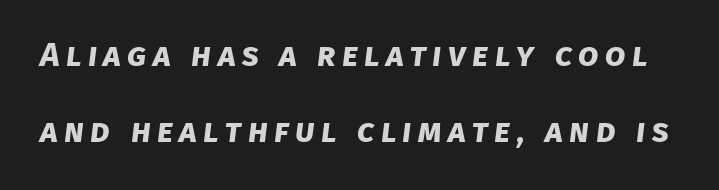
{"serif": "no", "bold": "yes", "weight": "bold", "width": "normal", "stroke_contrast": "low", "x_height": "large", "monospaced": "no", "underline": "no", "line_spacing": "loose", "line_spacing_ratio": 2.29, "glyph_px": 33}
